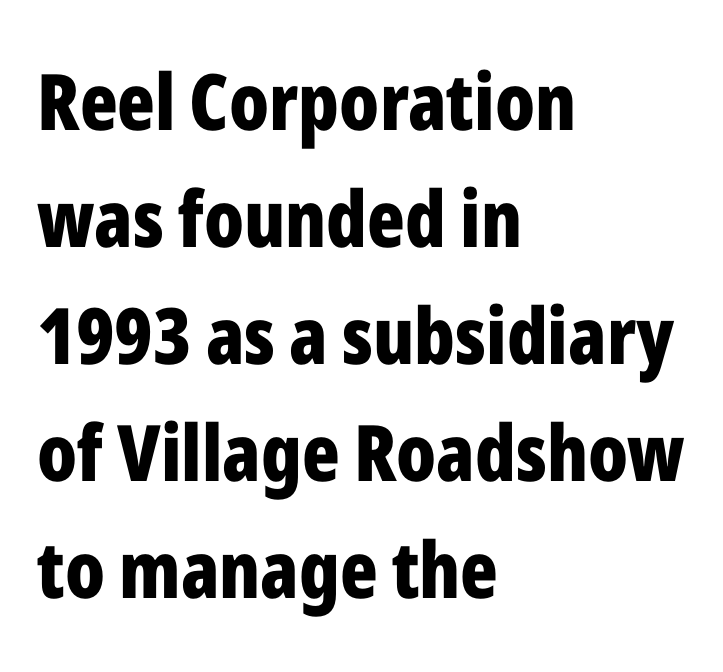
{"serif": "no", "italic": "no", "bold": "yes", "weight": "bold", "width": "condensed", "stroke_contrast": "low", "x_height": "medium", "monospaced": "no", "underline": "no", "align": "left", "line_spacing": "normal", "line_spacing_ratio": 1.5, "letter_spacing": "normal", "letter_spacing_em": 0.0, "glyph_px": 78}
